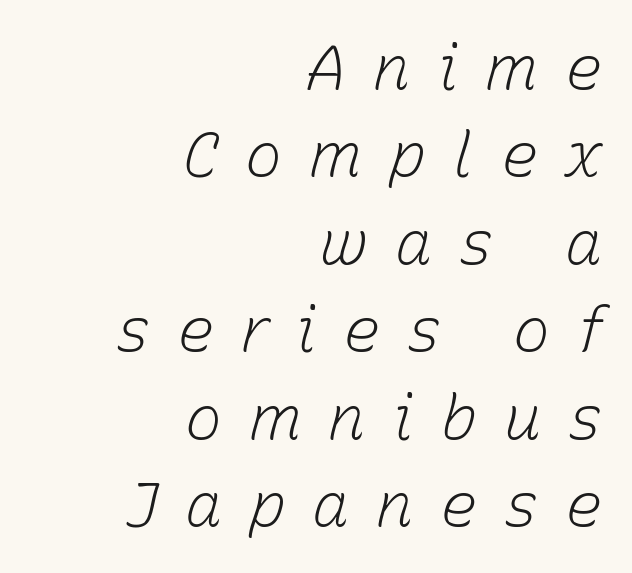
Q: Is the text bold? A: No.
Q: Is the text italic (slanted)? A: Yes, it leans right by about 15 degrees.
Q: Is the text underlined? A: No.
Q: How is the paragraph aligned? A: Right-aligned.
Q: Is the spacing between letters normal or unusually wide? A: Unusually wide.
Q: Is the spacing between lines tight, normal or loose? A: Normal.
Q: Width (condensed, normal, or wide)? A: Normal.
Q: Stroke contrast? A: Low.
Q: x-height? A: Medium.
Q: Monospaced? A: No.
